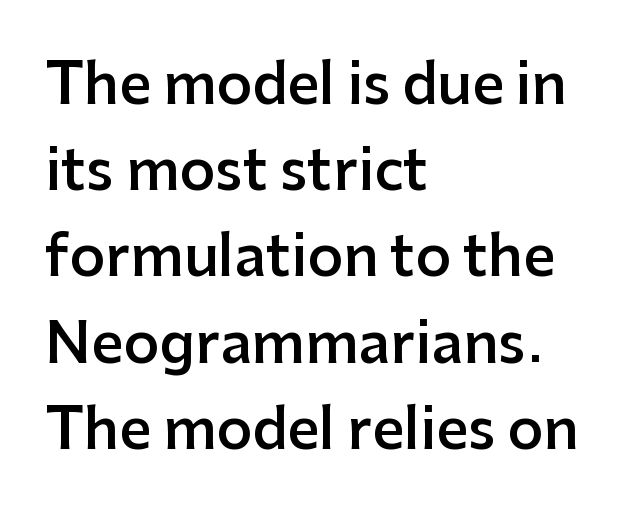
{"serif": "no", "italic": "no", "bold": "semi", "weight": "semibold", "width": "normal", "stroke_contrast": "low", "x_height": "medium", "monospaced": "no", "underline": "no", "align": "left", "line_spacing": "normal", "line_spacing_ratio": 1.54, "letter_spacing": "normal", "letter_spacing_em": 0.0, "glyph_px": 56}
